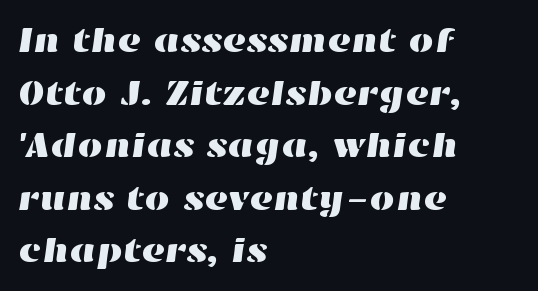
Q: Is the text underlined? A: No.
Q: How is the paragraph aligned? A: Left-aligned.
Q: Is the spacing between letters normal or unusually wide? A: Normal.
Q: Is the spacing between lines tight, normal or loose? A: Normal.
Q: Width (condensed, normal, or wide)? A: Wide.
Q: Stroke contrast? A: High.
Q: x-height? A: Medium.
Q: Monospaced? A: No.
